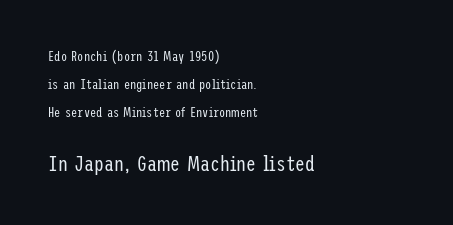
The image shows 22 px text type, upright; set left-aligned, loose line spacing (2.01x), normal letter spacing, not underlined; the second (bottom) block is 1.57x larger.
